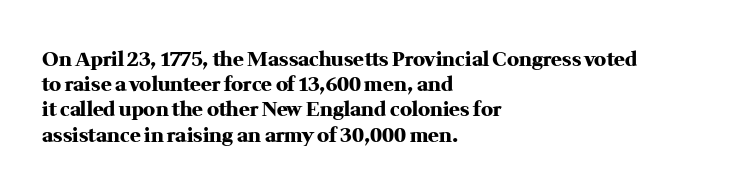
The space directly below the letters is spotless. This rendering uses left alignment, leaving the right contour irregular. The typography opts for an upright posture over an oblique one. Each word holds together tightly as a unit, with standard inter-letter gaps. Pretty heavy lettering here — definitely bold.
